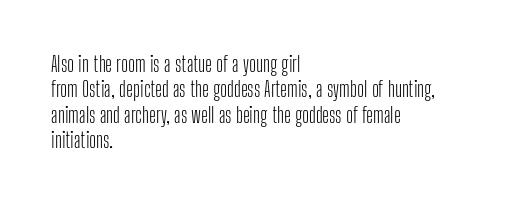
The image shows 21 px text type, upright; set left-aligned, line spacing 1.21x, normal letter spacing, not underlined.
